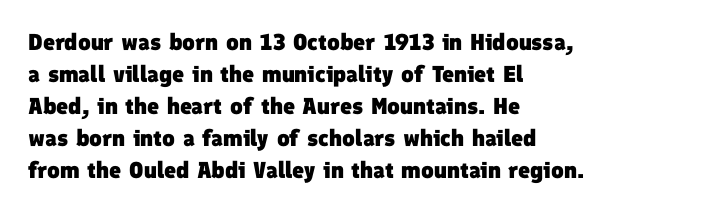
The image shows 23 px bold type; set left-aligned, normal line spacing (1.39x), normal letter spacing, not underlined.
